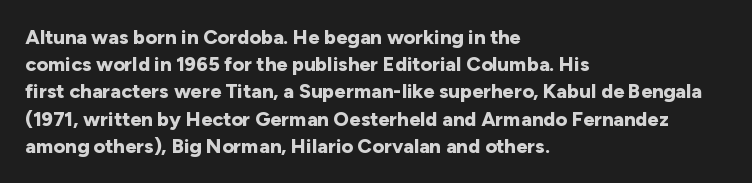
Vertical strokes here are truly vertical. Line spacing here is normal. The rendering anchors every line to the left-hand side. Short note: letters normally spaced. Has an underline been added? It has not. The sample has been set heavy, in full bold.
